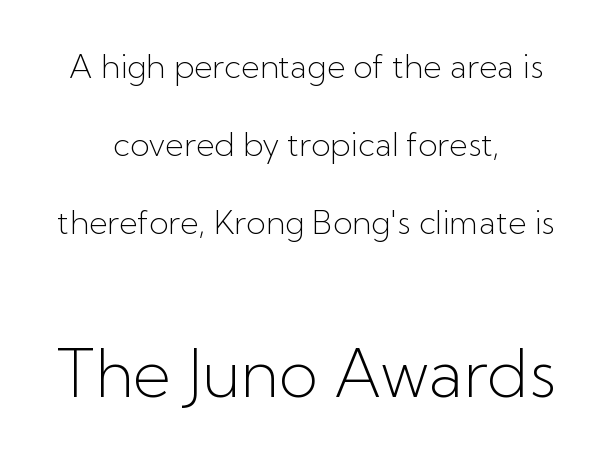
The image shows 65 px light sans-serif type, upright; set centered, loose line spacing (2.44x), normal letter spacing, not underlined; the second (bottom) block is 2.03x larger; low stroke contrast and a medium x-height.
